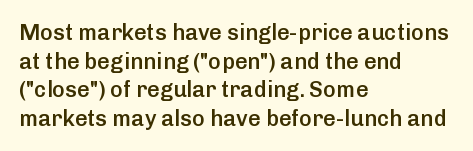
{"italic": "no", "bold": "semi", "underline": "no", "align": "left", "line_spacing": "normal", "line_spacing_ratio": 1.3, "letter_spacing": "normal", "letter_spacing_em": 0.0, "glyph_px": 22}
